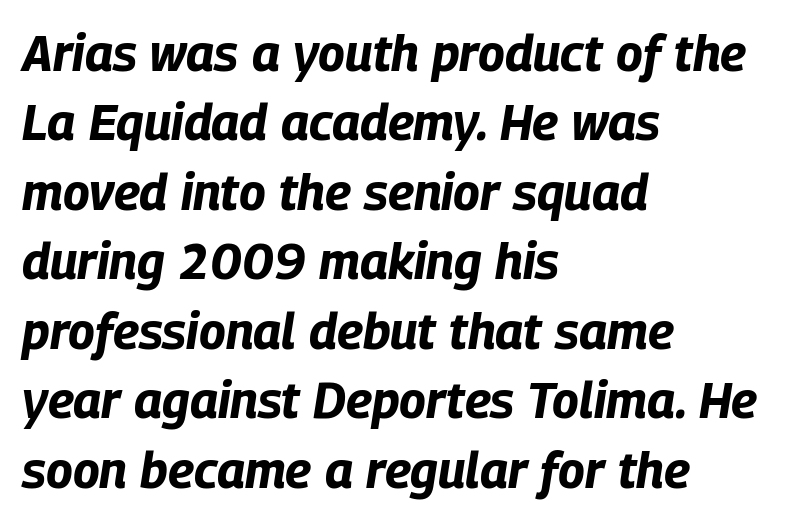
The image shows 50 px bold, condensed type, italic (leaning right); set left-aligned, normal line spacing (1.39x), normal letter spacing, not underlined; low stroke contrast and a large x-height.
